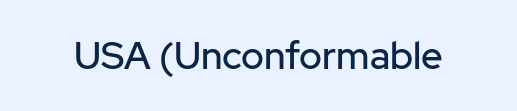
Q: Is the text italic (slanted)? A: No, it is upright.
Q: Is the typeface a serif or a sans-serif typeface? A: Sans-serif.
Q: Is the text underlined? A: No.
Q: Is the spacing between letters normal or unusually wide? A: Normal.
Q: Width (condensed, normal, or wide)? A: Normal.
Q: Stroke contrast? A: Low.
Q: x-height? A: Medium.
Q: Monospaced? A: No.
